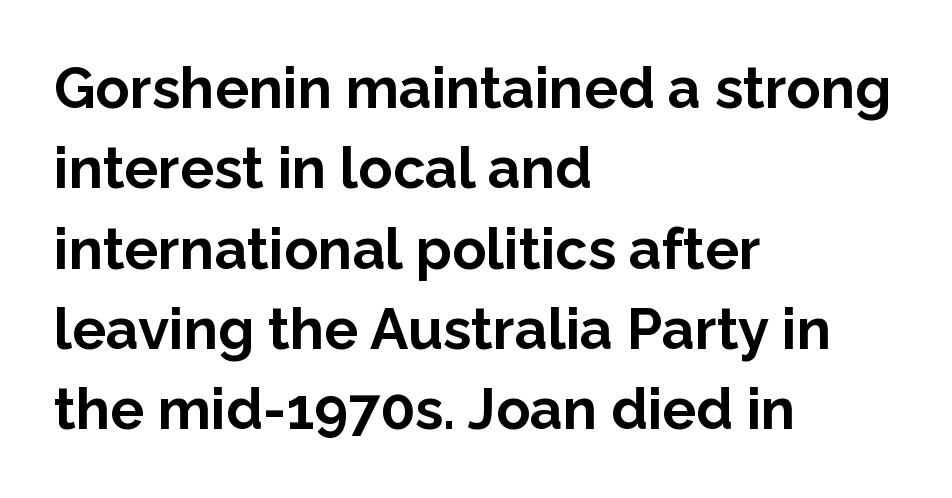
The space directly below the letters is spotless. Notice how thick the strokes are: this is what a full bold looks like. Serif or sans? Sans — the stroke terminals are bare. One-word summary of the alignment: left. A typesetter would call this proportional, since set widths differ per character. This sample uses plain, unmodified letter spacing.
